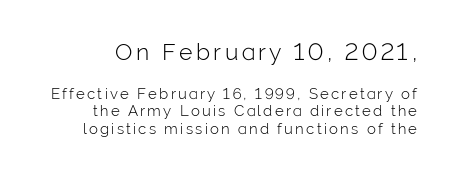
The image shows 23 px text type, upright; set line spacing 1.18x, not underlined; the first (top) block is 1.53x larger.
